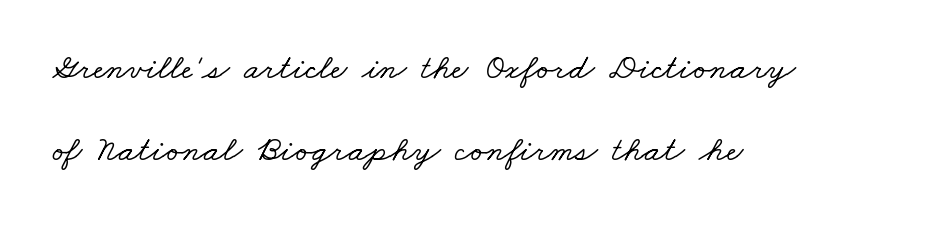
Every row of glyphs begins at an identical x-position on the left. Letters rest on an invisible, unmarked baseline. Spacing between characters is what you'd get straight out of the box. I'd call this a serif setting — the letters wear small feet. The vertical gap from one line to the next is large.
